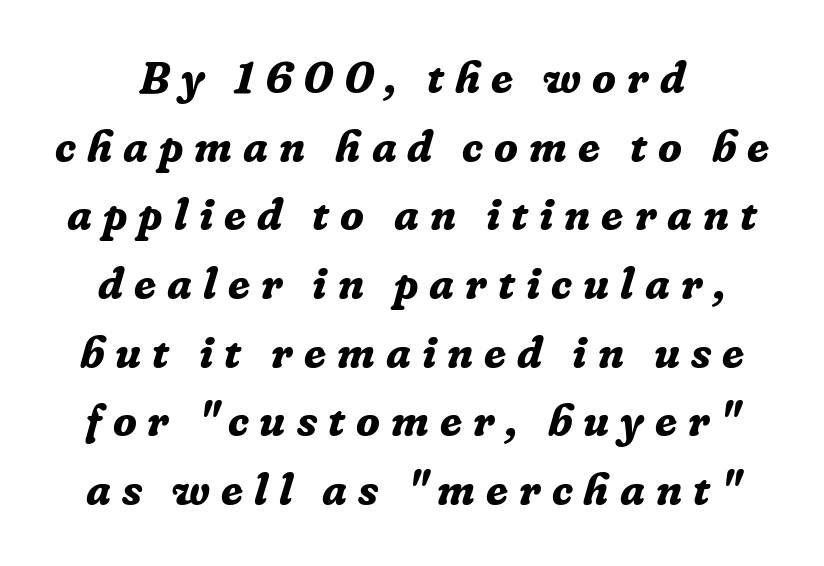
The image shows 44 px bold serif type, italic (leaning right); set normal line spacing (1.56x), unusually wide letter spacing (+0.25 em), not underlined; low stroke contrast and a medium x-height.
